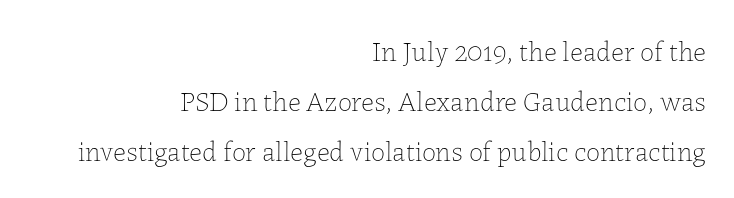
{"italic": "no", "bold": "no", "weight": "thin", "width": "normal", "stroke_contrast": "low", "x_height": "medium", "monospaced": "no", "underline": "no", "align": "right", "line_spacing_ratio": 1.78, "letter_spacing": "normal", "letter_spacing_em": 0.0, "glyph_px": 28}
